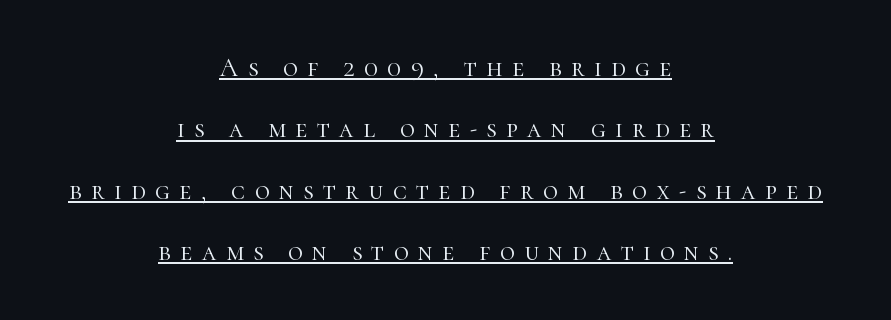
The image shows 26 px text type, upright; set centered, loose line spacing (2.36x), unusually wide letter spacing (+0.36 em), underlined.
